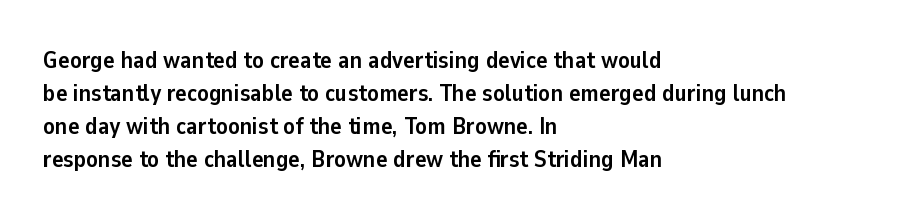
The tracking reads as untouched default to a designer's eye. Check the space under the baseline: it is left empty. The letters stand straight up with perfectly vertical stems. Each line starts at the same left margin while the right side varies. Weight check: bold — yes, fully. These lines sit exactly where default settings would place them.
